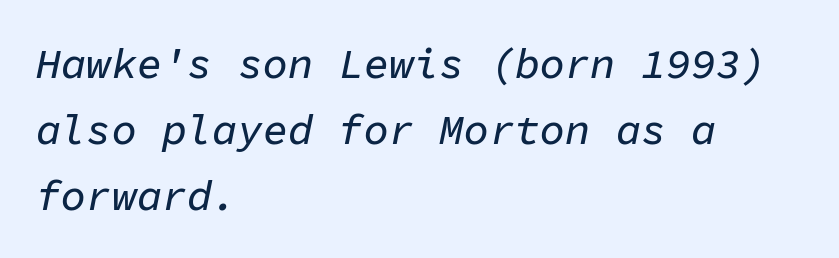
The image shows 42 px text type, italic (leaning right), monospaced; set left-aligned, normal line spacing (1.57x), normal letter spacing, not underlined; low stroke contrast and a medium x-height.
